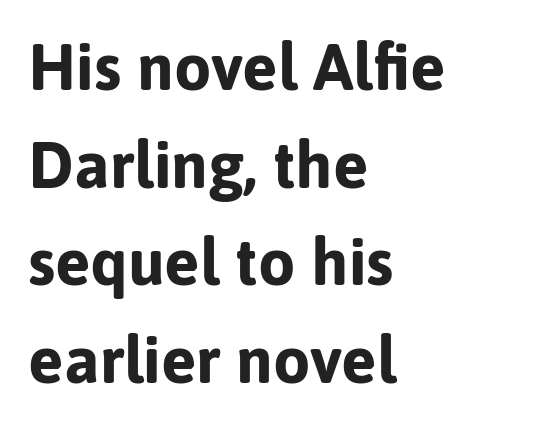
The image shows 66 px bold sans-serif type, upright; set left-aligned, normal line spacing (1.48x), normal letter spacing, not underlined; low stroke contrast and a medium x-height.
